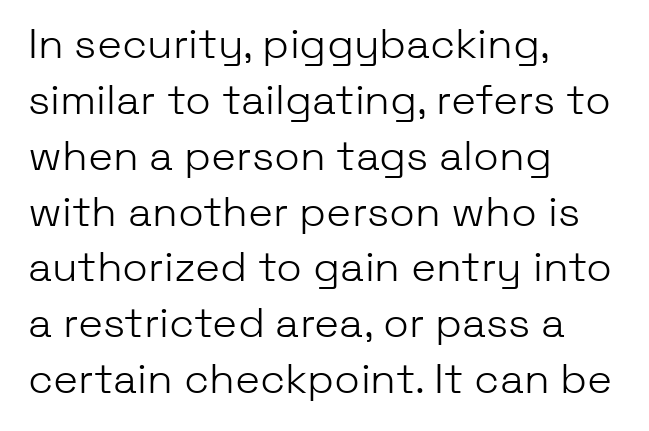
The image shows 42 px light sans-serif type, upright; set left-aligned, normal line spacing (1.33x), normal letter spacing, not underlined; low stroke contrast and a medium x-height.
